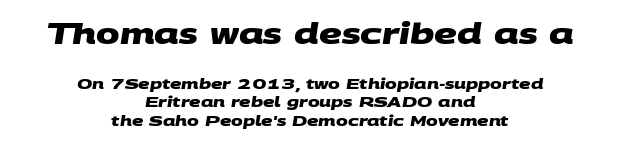
Q: Is the text bold? A: Yes.
Q: Is the typeface a serif or a sans-serif typeface? A: Sans-serif.
Q: Is the text underlined? A: No.
Q: How is the paragraph aligned? A: Centered.
Q: Is the spacing between letters normal or unusually wide? A: Normal.
Q: Is the spacing between lines tight, normal or loose? A: Normal.
Q: Which block of text is set in a larger size, the first (top) or the second (bottom)? A: The first (top) one.
Q: Width (condensed, normal, or wide)? A: Wide.
Q: Stroke contrast? A: Medium.
Q: x-height? A: Large.
Q: Monospaced? A: No.
